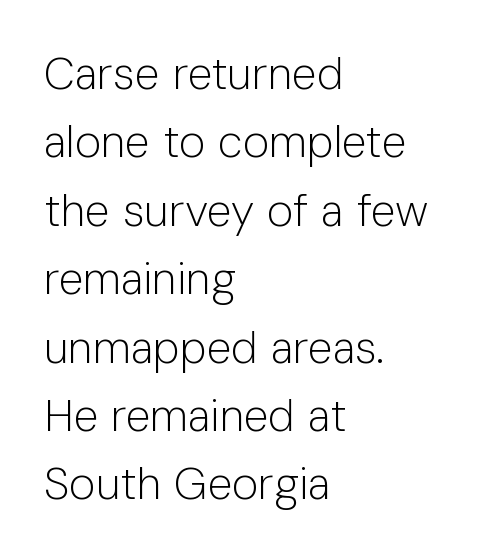
Q: Is the text bold? A: No.
Q: Is the text italic (slanted)? A: No, it is upright.
Q: Is the typeface a serif or a sans-serif typeface? A: Sans-serif.
Q: Is the text underlined? A: No.
Q: How is the paragraph aligned? A: Left-aligned.
Q: Is the spacing between letters normal or unusually wide? A: Normal.
Q: Is the spacing between lines tight, normal or loose? A: Normal.
Q: Width (condensed, normal, or wide)? A: Normal.
Q: Stroke contrast? A: Low.
Q: x-height? A: Medium.
Q: Monospaced? A: No.
